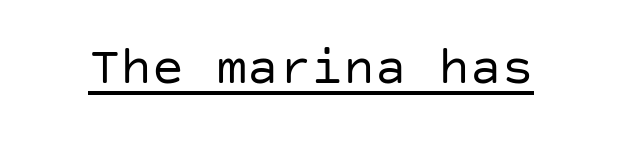
Q: Is the text bold? A: No.
Q: Is the text italic (slanted)? A: No, it is upright.
Q: Is the typeface a serif or a sans-serif typeface? A: Sans-serif.
Q: Is the text underlined? A: Yes.
Q: Is the spacing between letters normal or unusually wide? A: Normal.
Q: Width (condensed, normal, or wide)? A: Normal.
Q: Stroke contrast? A: Low.
Q: x-height? A: Large.
